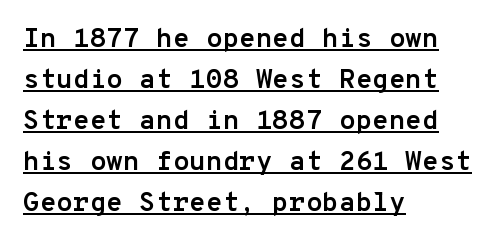
Q: Is the text bold? A: Yes.
Q: Is the text italic (slanted)? A: No, it is upright.
Q: Is the text underlined? A: Yes.
Q: How is the paragraph aligned? A: Left-aligned.
Q: Is the spacing between letters normal or unusually wide? A: Normal.
Q: Is the spacing between lines tight, normal or loose? A: Normal.
